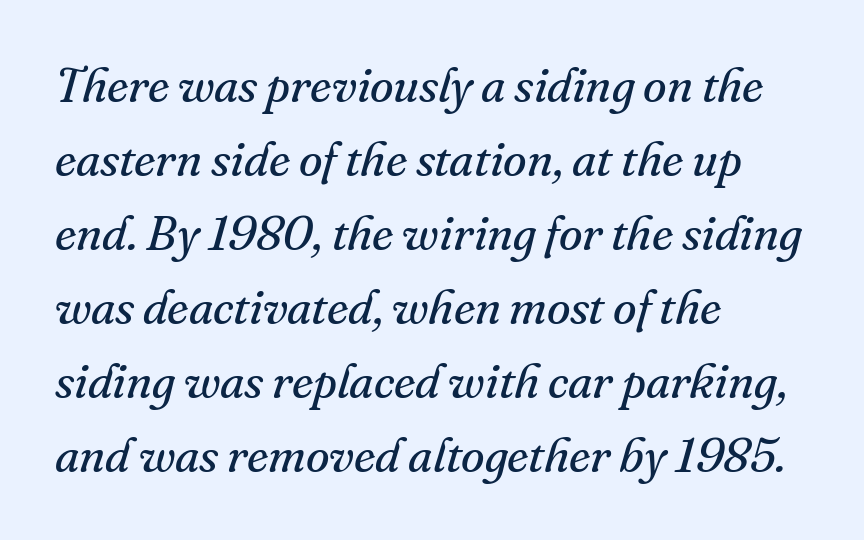
These lines are rendered in a variable-pitch font. Little horizontal feet cap the strokes, marking this as serif type. Tracking value appears to be zero — textbook default spacing. Which margin do the lines hug? The left one — the right edge is uneven. If you drew a line through each stem, it would be angled.
